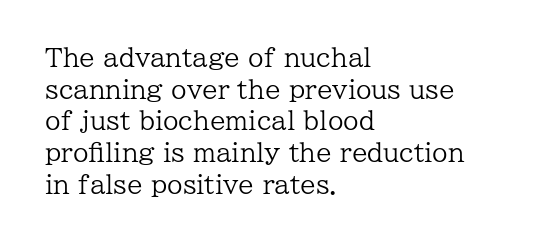
The characters are drawn with everyday or finer stroke widths. The string is rendered with underlining switched off. Leading matches the norm, producing a regular column. This sample uses plain, unmodified letter spacing.
